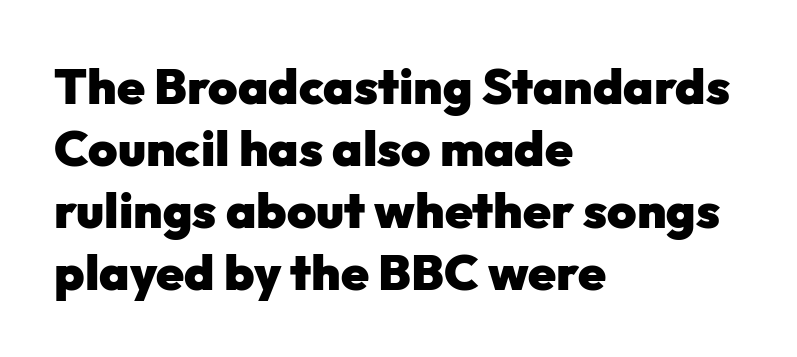
The image shows 50 px heavy sans-serif type, upright; set left-aligned, line spacing 1.24x, normal letter spacing, not underlined; low stroke contrast and a medium x-height.
